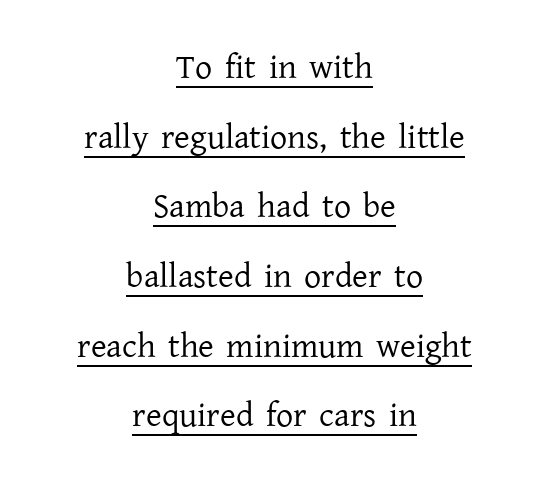
The characters display serif detailing at their extremities. You could call the tracking neutral — neither tight nor loose. Emphasis is given by a line drawn under the lettering. One-word summary of the alignment: center. Nope, not italic — everything's standing straight.
